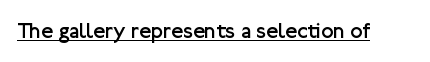
The image shows 22 px text type, upright; set normal letter spacing, underlined.
